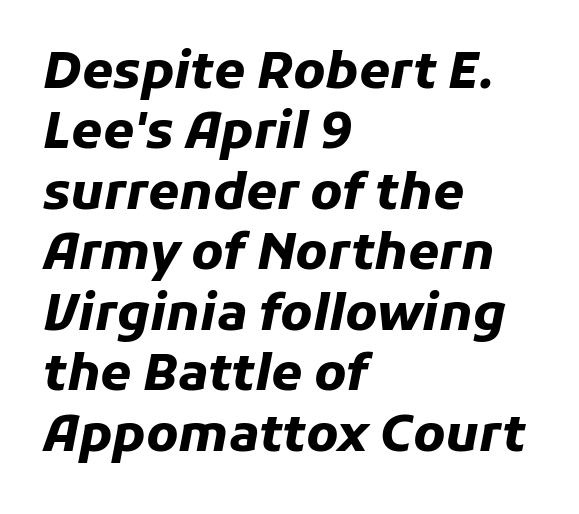
The image shows 50 px heavy type, italic (leaning right); set left-aligned, line spacing 1.21x, normal letter spacing, not underlined; low stroke contrast and a medium x-height.
